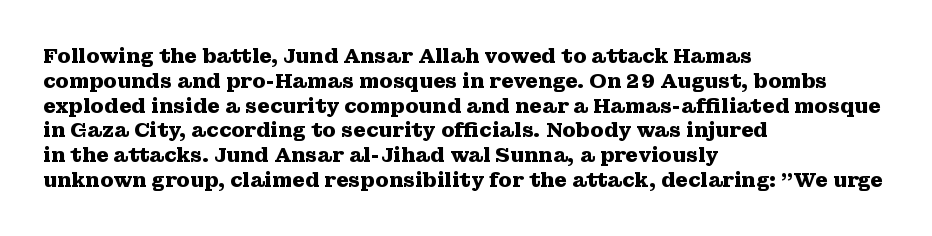
{"italic": "no", "bold": "yes", "underline": "no", "align": "left", "line_spacing_ratio": 1.24, "letter_spacing": "normal", "letter_spacing_em": 0.0, "glyph_px": 20}
